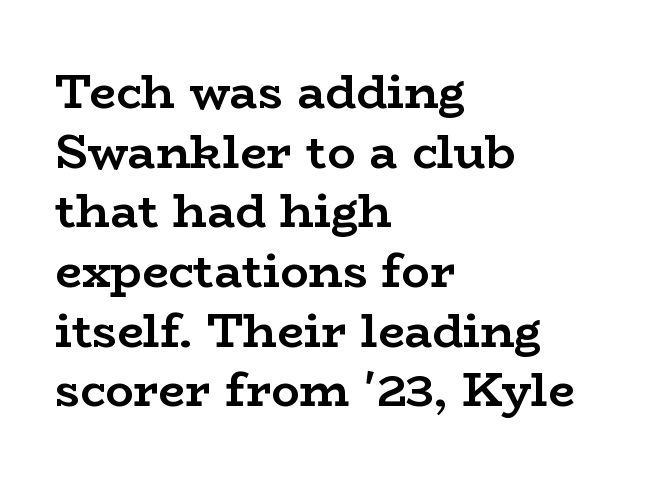
Q: Is the text bold? A: Yes.
Q: Is the text italic (slanted)? A: No, it is upright.
Q: Is the typeface a serif or a sans-serif typeface? A: Serif.
Q: Is the text underlined? A: No.
Q: How is the paragraph aligned? A: Left-aligned.
Q: Is the spacing between letters normal or unusually wide? A: Normal.
Q: Is the spacing between lines tight, normal or loose? A: Normal.
Q: Width (condensed, normal, or wide)? A: Wide.
Q: Stroke contrast? A: Low.
Q: x-height? A: Medium.
Q: Monospaced? A: No.
